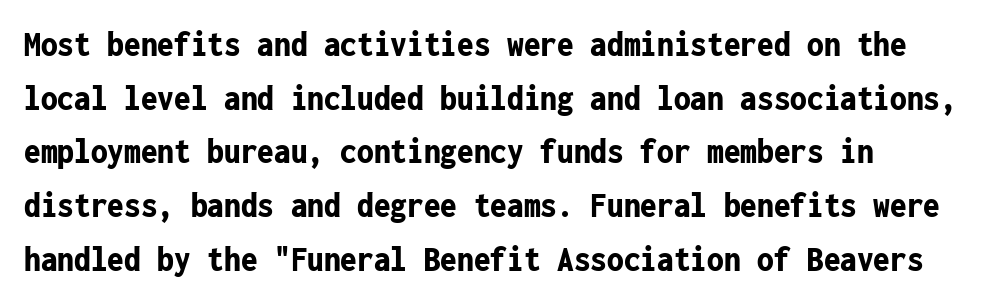
Q: Is the text bold? A: Yes.
Q: Is the text italic (slanted)? A: No, it is upright.
Q: Is the typeface a serif or a sans-serif typeface? A: Sans-serif.
Q: Is the text underlined? A: No.
Q: How is the paragraph aligned? A: Left-aligned.
Q: Is the spacing between letters normal or unusually wide? A: Normal.
Q: Is the spacing between lines tight, normal or loose? A: Normal.
Q: Width (condensed, normal, or wide)? A: Condensed.
Q: Stroke contrast? A: Low.
Q: x-height? A: Medium.
Q: Monospaced? A: Yes.
